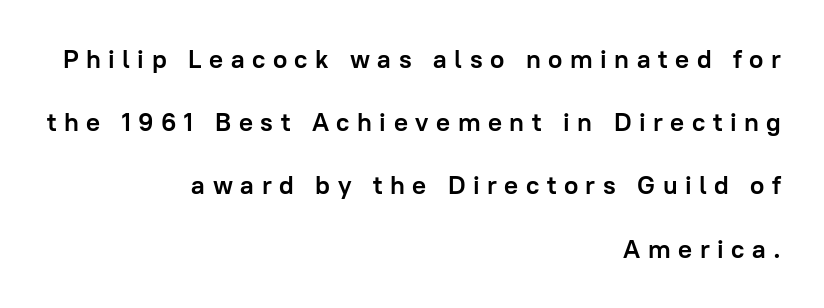
Q: Is the text bold? A: Yes.
Q: Is the text italic (slanted)? A: No, it is upright.
Q: Is the text underlined? A: No.
Q: How is the paragraph aligned? A: Right-aligned.
Q: Is the spacing between letters normal or unusually wide? A: Unusually wide.
Q: Is the spacing between lines tight, normal or loose? A: Loose.
